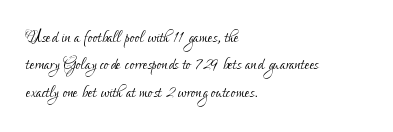
Q: Is the text bold? A: No.
Q: Is the text italic (slanted)? A: Yes.
Q: Is the text underlined? A: No.
Q: How is the paragraph aligned? A: Left-aligned.
Q: Is the spacing between letters normal or unusually wide? A: Normal.
Q: Is the spacing between lines tight, normal or loose? A: Normal.
